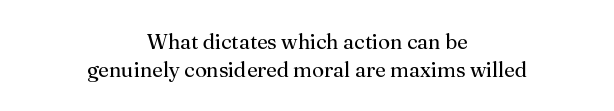
The letters stand straight up with perfectly vertical stems. Each stroke keeps to a modest, everyday thickness or less. Evenly set lines give the paragraph a standard silhouette. Check under the words: just untouched page. Honestly, the letter spacing is just normal — you wouldn't notice it.
